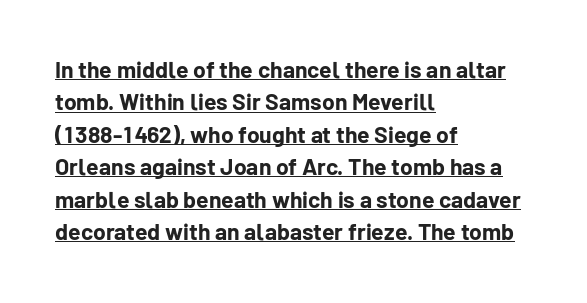
The face used here has the dense, thick strokes of a bold. In terms of letterspacing, this is plain default setting. This sample carries an underscore along the baseline area. The vertical gap from one line to the next is medium.
